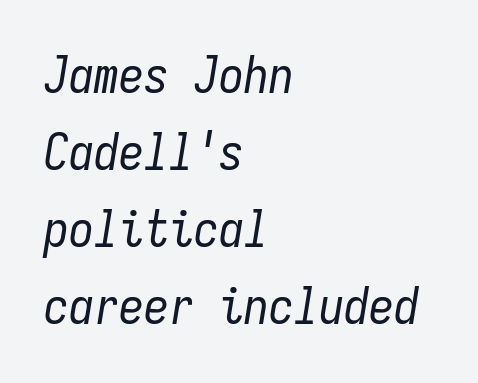
The image shows 50 px regular-weight, condensed type, italic (leaning right), monospaced; set left-aligned, normal line spacing (1.54x), normal letter spacing, not underlined; low stroke contrast and a medium x-height.
